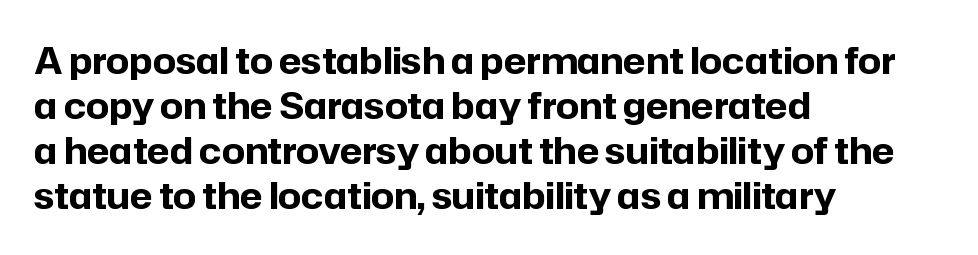
The image shows 36 px bold sans-serif type, upright; set left-aligned, normal line spacing (1.25x), normal letter spacing, not underlined; low stroke contrast and a medium x-height.
